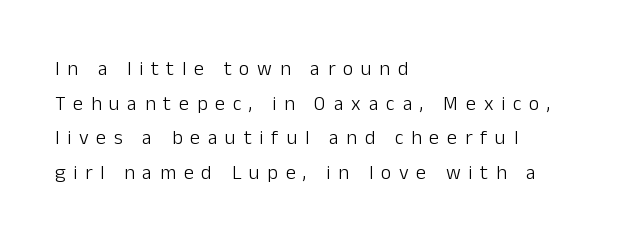
The image shows 20 px text type, upright; set left-aligned, line spacing 1.73x, unusually wide letter spacing (+0.39 em), not underlined.
